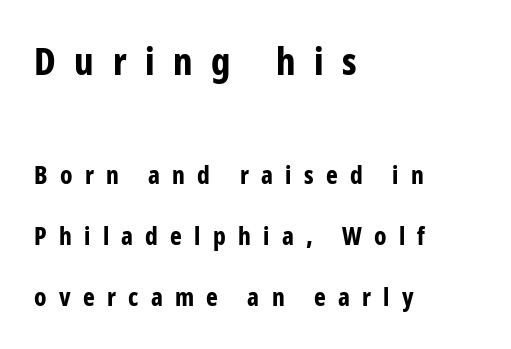
{"serif": "no", "italic": "no", "bold": "yes", "weight": "bold", "width": "condensed", "stroke_contrast": "low", "x_height": "medium", "monospaced": "no", "underline": "no", "align": "left", "line_spacing": "loose", "line_spacing_ratio": 2.44, "letter_spacing": "wide", "letter_spacing_em": 0.49, "larger_block": "first", "size_ratio": 1.52, "glyph_px": 38}
